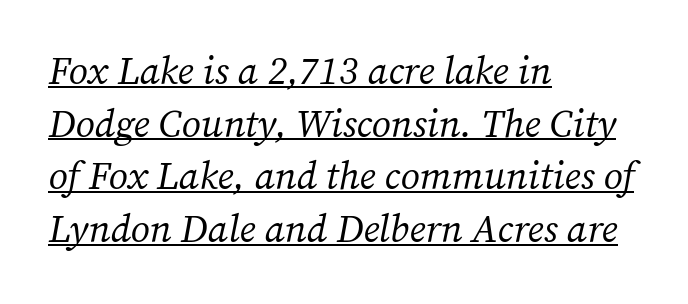
{"serif": "yes", "italic": "yes", "lean": "right", "slant_degrees": 12, "bold": "no", "weight": "regular", "width": "normal", "stroke_contrast": "medium", "x_height": "medium", "monospaced": "no", "underline": "yes", "align": "left", "line_spacing": "normal", "line_spacing_ratio": 1.35, "letter_spacing": "normal", "letter_spacing_em": 0.0, "glyph_px": 39}
